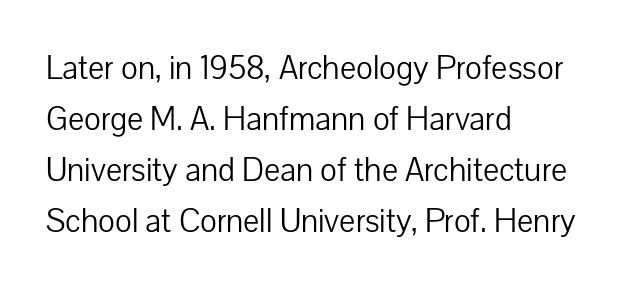
Q: Is the text bold? A: No.
Q: Is the text italic (slanted)? A: No, it is upright.
Q: Is the typeface a serif or a sans-serif typeface? A: Sans-serif.
Q: Is the text underlined? A: No.
Q: How is the paragraph aligned? A: Left-aligned.
Q: Is the spacing between letters normal or unusually wide? A: Normal.
Q: Is the spacing between lines tight, normal or loose? A: Normal.
Q: Width (condensed, normal, or wide)? A: Normal.
Q: Stroke contrast? A: Low.
Q: x-height? A: Medium.
Q: Monospaced? A: No.
